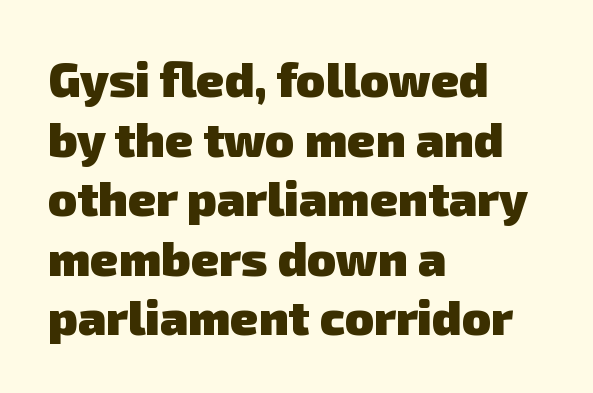
The space beneath each line is pristine and unruled. The letters advance in unequal steps, a hallmark of proportional type. How heavy is the stroke? Heavy — this is a bold. The text block is weighted toward the left margin, trailing off unevenly rightward.
